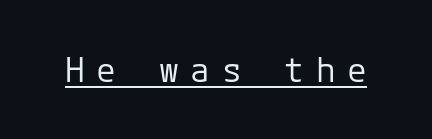
{"serif": "no", "italic": "no", "bold": "no", "weight": "regular", "width": "normal", "stroke_contrast": "low", "x_height": "medium", "underline": "yes", "letter_spacing": "wide", "letter_spacing_em": 0.35, "glyph_px": 33}
